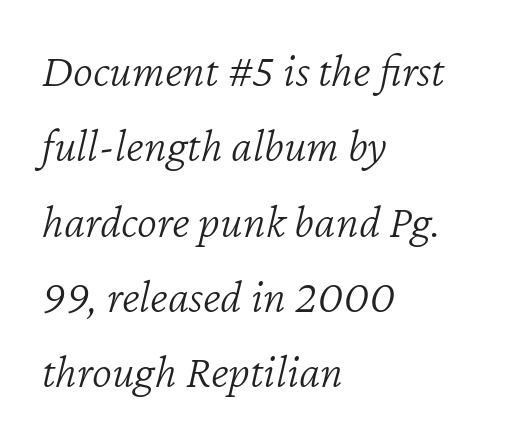
The image shows 48 px light type, italic (leaning right); set left-aligned, normal line spacing (1.57x), normal letter spacing, not underlined; low stroke contrast and a medium x-height.
